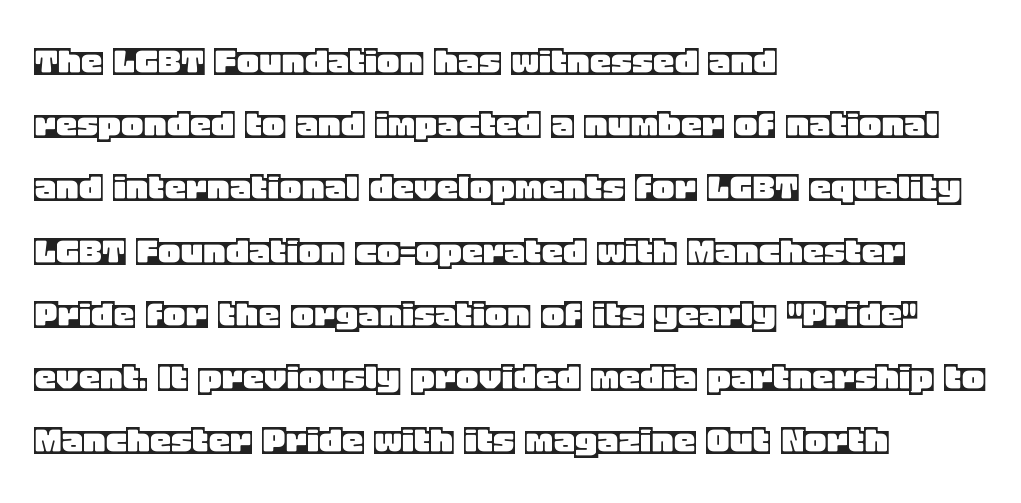
The image shows 43 px text type, upright; set left-aligned, normal line spacing (1.47x), normal letter spacing, not underlined; a large x-height.
